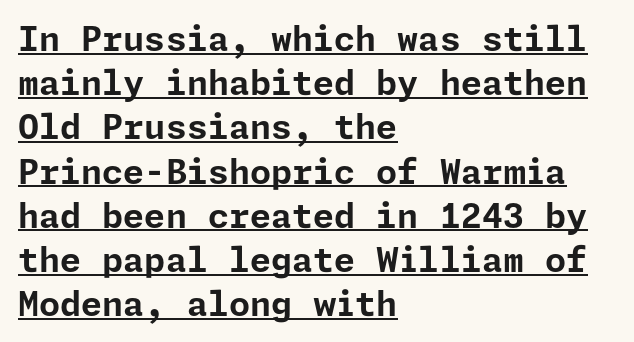
{"serif": "no", "italic": "no", "bold": "yes", "weight": "bold", "width": "normal", "stroke_contrast": "low", "x_height": "medium", "underline": "yes", "align": "left", "line_spacing": "normal", "line_spacing_ratio": 1.3, "letter_spacing": "normal", "letter_spacing_em": 0.0, "glyph_px": 34}
